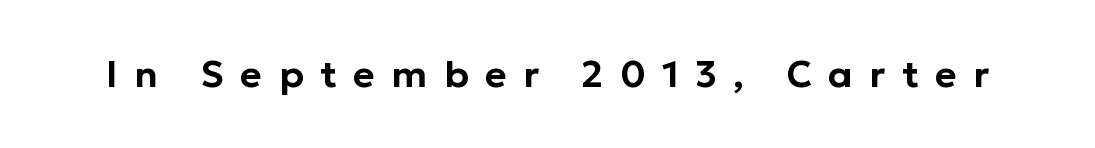
Q: Is the text italic (slanted)? A: No, it is upright.
Q: Is the typeface a serif or a sans-serif typeface? A: Sans-serif.
Q: Is the text underlined? A: No.
Q: Is the spacing between letters normal or unusually wide? A: Unusually wide.
Q: Width (condensed, normal, or wide)? A: Normal.
Q: Stroke contrast? A: Low.
Q: x-height? A: Medium.
Q: Monospaced? A: No.
